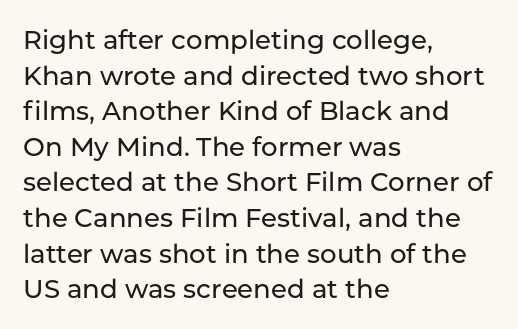
{"italic": "no", "underline": "no", "align": "left", "line_spacing": "normal", "line_spacing_ratio": 1.37, "letter_spacing": "normal", "letter_spacing_em": 0.0, "glyph_px": 26}
